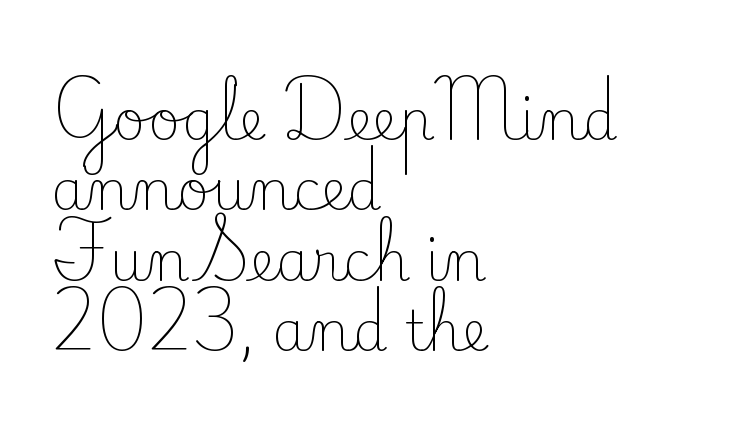
Q: Is the text bold? A: No.
Q: Is the text italic (slanted)? A: No, it is upright.
Q: Is the typeface a serif or a sans-serif typeface? A: Serif.
Q: Is the text underlined? A: No.
Q: How is the paragraph aligned? A: Left-aligned.
Q: Is the spacing between letters normal or unusually wide? A: Normal.
Q: Is the spacing between lines tight, normal or loose? A: Normal.
Q: Width (condensed, normal, or wide)? A: Normal.
Q: Stroke contrast? A: Low.
Q: x-height? A: Small.
Q: Monospaced? A: No.
